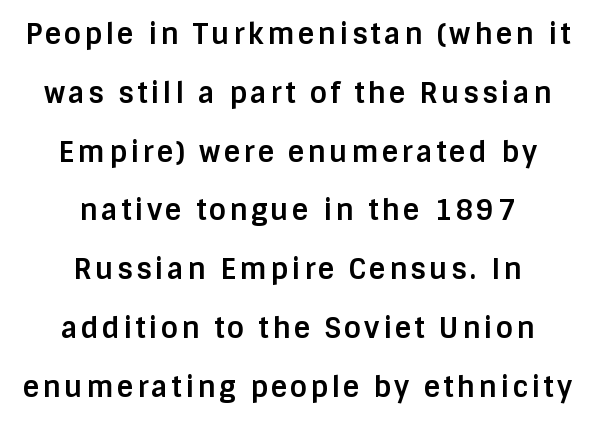
This sample has the flowing, uneven cadence of proportional lettering. Underline: absent. Interline gaps are noticeably wide in this sample. Ordinary non-slanted type is in use. This sample uses a sans-serif face.
